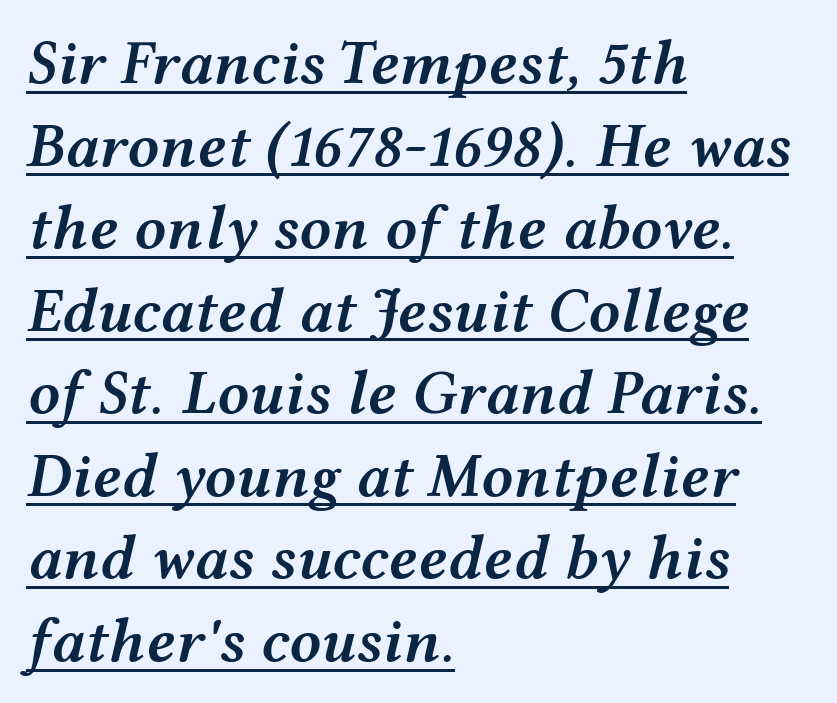
{"italic": "yes", "lean": "right", "slant_degrees": 12, "bold": "semi", "weight": "semibold", "width": "wide", "stroke_contrast": "medium", "x_height": "medium", "monospaced": "no", "underline": "yes", "align": "left", "line_spacing": "normal", "line_spacing_ratio": 1.31, "letter_spacing": "normal", "letter_spacing_em": 0.0, "glyph_px": 63}
